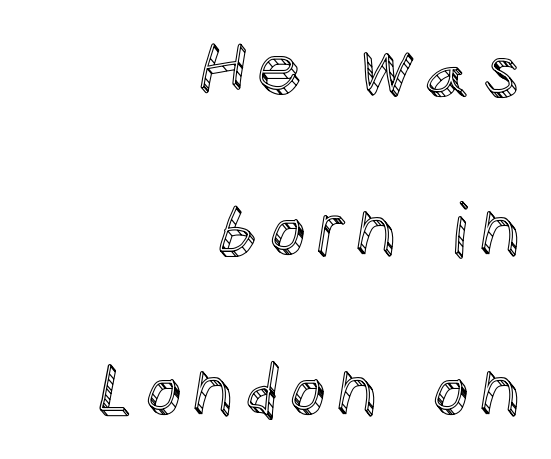
{"width": "normal", "x_height": "large", "monospaced": "no", "underline": "no", "align": "right", "line_spacing": "loose", "line_spacing_ratio": 2.23, "glyph_px": 72}
